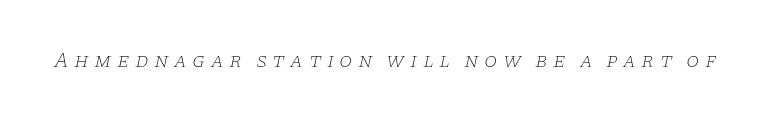
{"italic": "yes", "lean": "right", "slant_degrees": 11, "bold": "no", "underline": "no", "letter_spacing": "wide", "letter_spacing_em": 0.25, "glyph_px": 21}
